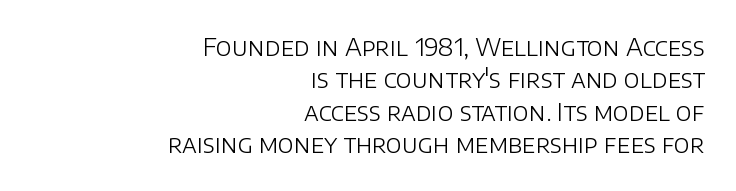
The image shows 24 px text type, upright; set right-aligned, normal line spacing (1.35x), normal letter spacing, not underlined.
